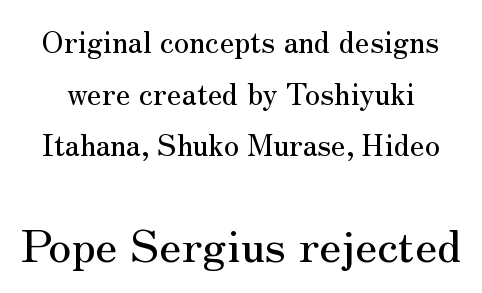
{"serif": "yes", "italic": "no", "width": "normal", "stroke_contrast": "medium", "x_height": "small", "monospaced": "no", "underline": "no", "line_spacing_ratio": 1.72, "letter_spacing": "normal", "letter_spacing_em": 0.0, "larger_block": "second", "size_ratio": 1.5, "glyph_px": 45}
